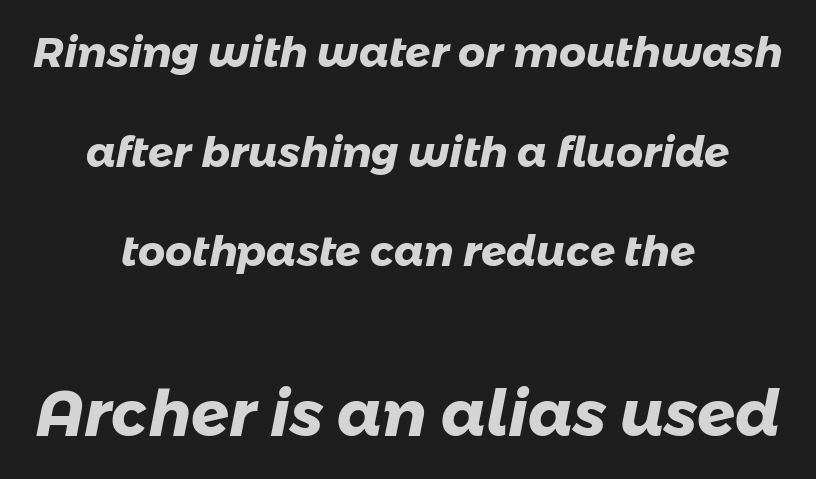
Q: Is the text bold? A: Yes.
Q: Is the typeface a serif or a sans-serif typeface? A: Sans-serif.
Q: Is the text underlined? A: No.
Q: How is the paragraph aligned? A: Centered.
Q: Is the spacing between letters normal or unusually wide? A: Normal.
Q: Is the spacing between lines tight, normal or loose? A: Loose.
Q: Which block of text is set in a larger size, the first (top) or the second (bottom)? A: The second (bottom) one.
Q: Width (condensed, normal, or wide)? A: Normal.
Q: Stroke contrast? A: Low.
Q: x-height? A: Medium.
Q: Monospaced? A: No.
